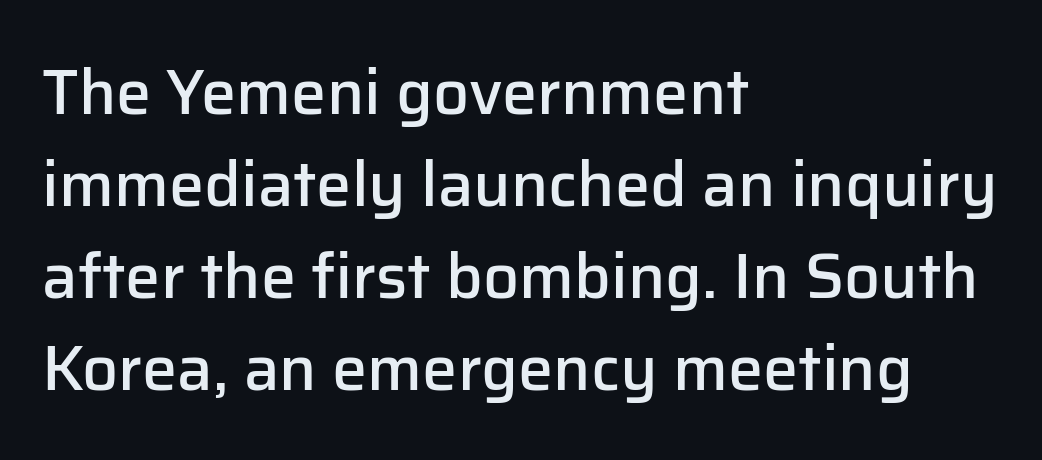
{"serif": "no", "italic": "no", "bold": "semi", "weight": "semibold", "width": "normal", "stroke_contrast": "low", "x_height": "medium", "monospaced": "no", "underline": "no", "align": "left", "line_spacing": "normal", "line_spacing_ratio": 1.46, "letter_spacing": "normal", "letter_spacing_em": 0.0, "glyph_px": 63}
